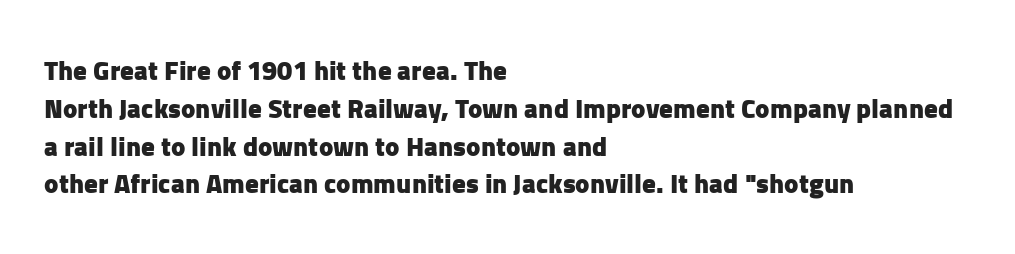
The image shows 27 px bold type, upright; set left-aligned, normal line spacing (1.4x), normal letter spacing, not underlined.
